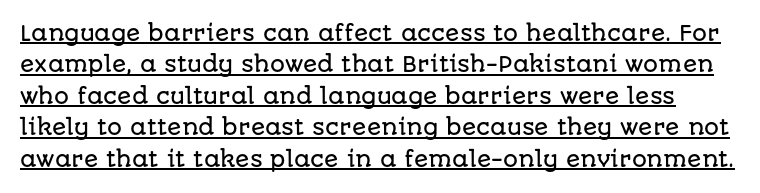
Q: Is the text italic (slanted)? A: No, it is upright.
Q: Is the text underlined? A: Yes.
Q: Is the spacing between letters normal or unusually wide? A: Normal.
Q: Is the spacing between lines tight, normal or loose? A: Normal.
